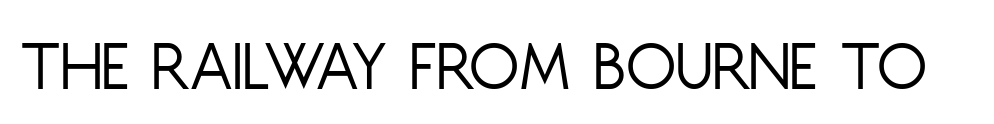
The image shows 73 px light, condensed sans-serif type, upright; set normal letter spacing, not underlined; low stroke contrast and a large x-height.
